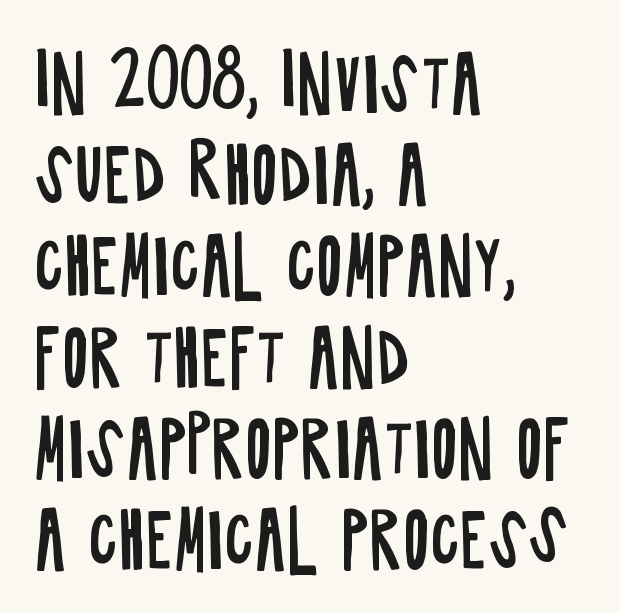
{"serif": "no", "italic": "no", "bold": "no", "weight": "regular", "width": "condensed", "stroke_contrast": "low", "x_height": "large", "monospaced": "no", "underline": "no", "align": "left", "line_spacing": "normal", "line_spacing_ratio": 1.25, "letter_spacing": "normal", "letter_spacing_em": 0.0, "glyph_px": 73}
